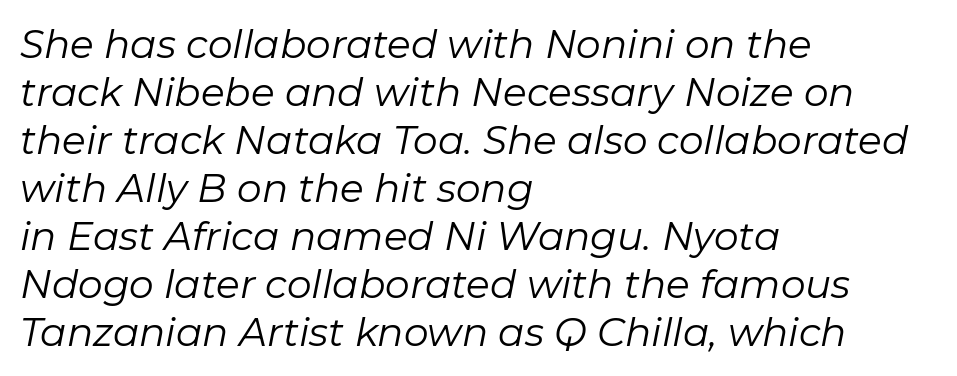
Weight: in the light-to-regular range. The words here are not underlined. Does the lettering tilt? It does — this is italic. Is the block centered? No — it sits flush against the left margin. Glyph-to-glyph distance matches everyday printed text. Do the characters align in a grid? No, the font is proportional.
